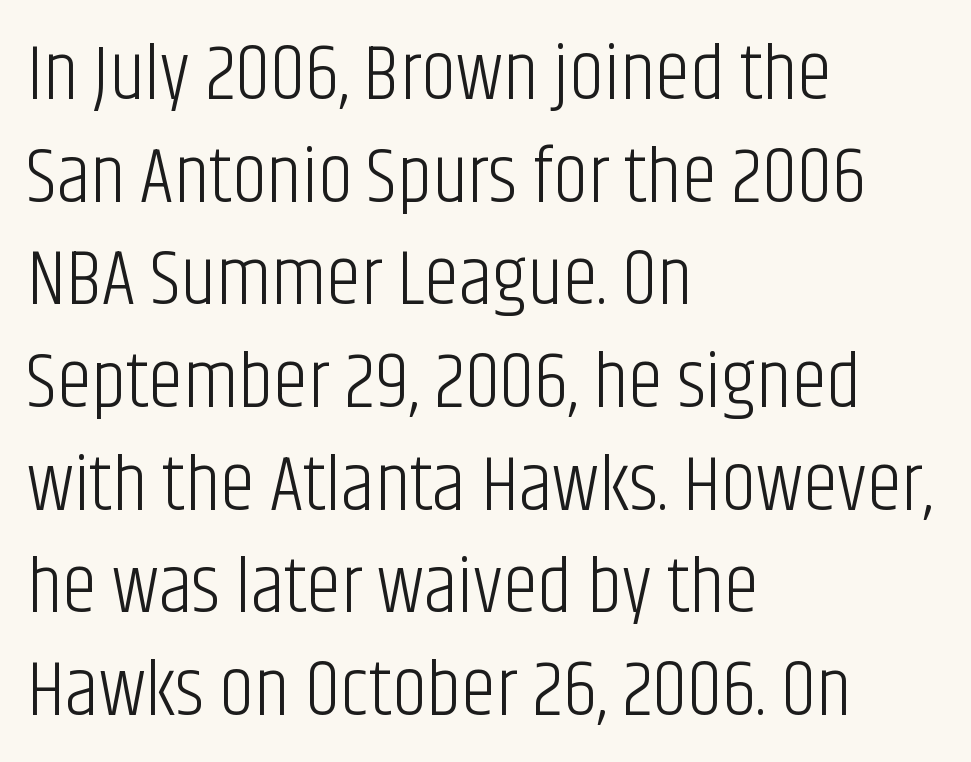
The image shows 79 px light, condensed sans-serif type, upright; set left-aligned, normal line spacing (1.3x), normal letter spacing, not underlined; low stroke contrast and a large x-height.
